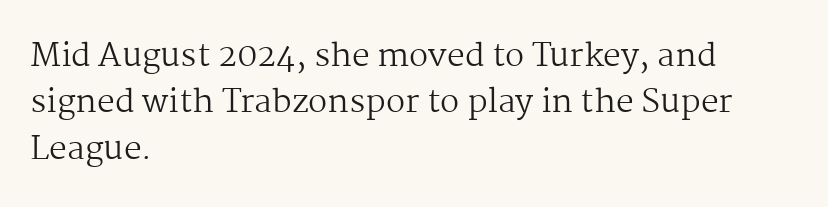
{"serif": "yes", "italic": "no", "bold": "no", "weight": "regular", "width": "normal", "stroke_contrast": "medium", "x_height": "medium", "monospaced": "no", "underline": "no", "align": "left", "line_spacing": "normal", "line_spacing_ratio": 1.45, "letter_spacing": "normal", "letter_spacing_em": 0.0, "glyph_px": 32}
